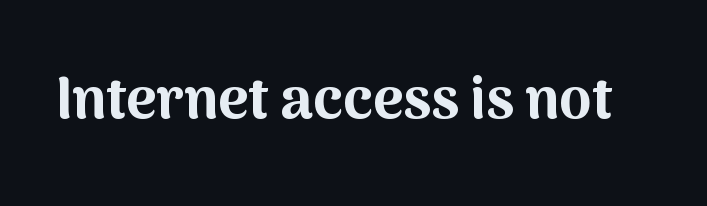
The image shows 58 px bold sans-serif type, upright; set normal letter spacing, not underlined; medium stroke contrast and a medium x-height.
